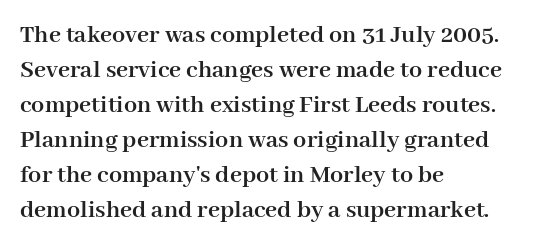
Spacing between characters is what you'd get straight out of the box. If you drew a line through each stem, it would be perfectly vertical. Which margin do the lines hug? The left one — the right edge is uneven. Leading: standard. Is the type bold? Yes — the strokes are clearly thick and heavy.
